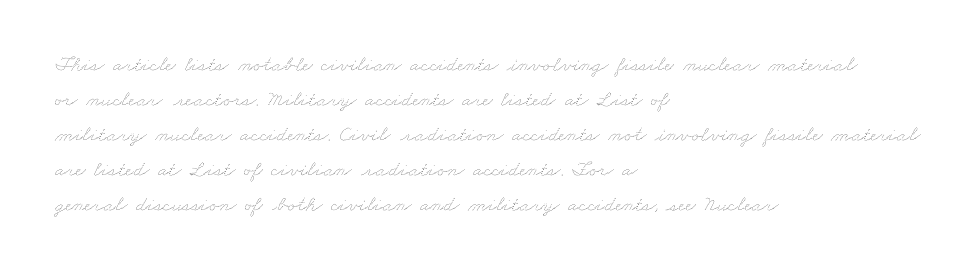
Q: Is the text bold? A: No.
Q: Is the text underlined? A: No.
Q: How is the paragraph aligned? A: Left-aligned.
Q: Is the spacing between letters normal or unusually wide? A: Normal.
Q: Is the spacing between lines tight, normal or loose? A: Normal.
